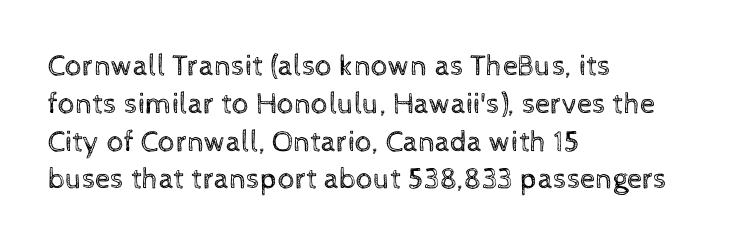
{"italic": "no", "bold": "no", "weight": "regular", "width": "normal", "x_height": "medium", "monospaced": "no", "underline": "no", "align": "left", "line_spacing": "normal", "line_spacing_ratio": 1.26, "letter_spacing": "normal", "letter_spacing_em": 0.0, "glyph_px": 30}
